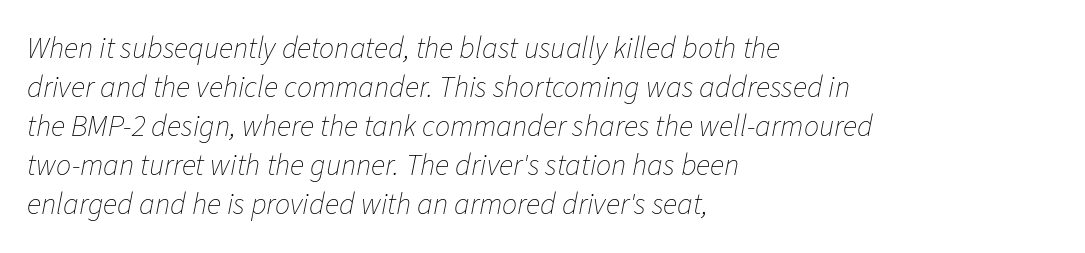
Do the characters align in a grid? No, the font is proportional. Rule under the text: the space is simply empty. The lettering tilts uniformly, giving the passage an italic look. Caption: face not bold, strokes unweighted.
